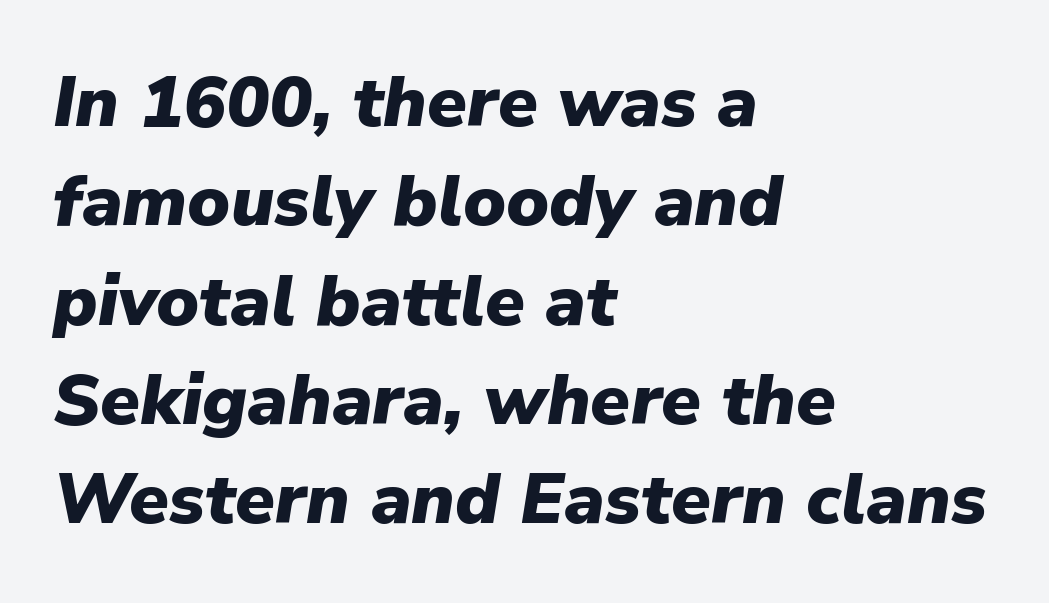
The image shows 72 px heavy type, italic (leaning right); set left-aligned, normal line spacing (1.38x), normal letter spacing, not underlined; low stroke contrast and a medium x-height.
